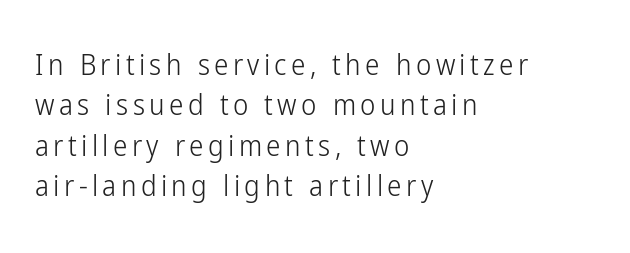
{"serif": "no", "italic": "no", "bold": "no", "weight": "light", "width": "condensed", "stroke_contrast": "low", "x_height": "medium", "monospaced": "no", "underline": "no", "align": "left", "line_spacing": "normal", "line_spacing_ratio": 1.39, "glyph_px": 29}
